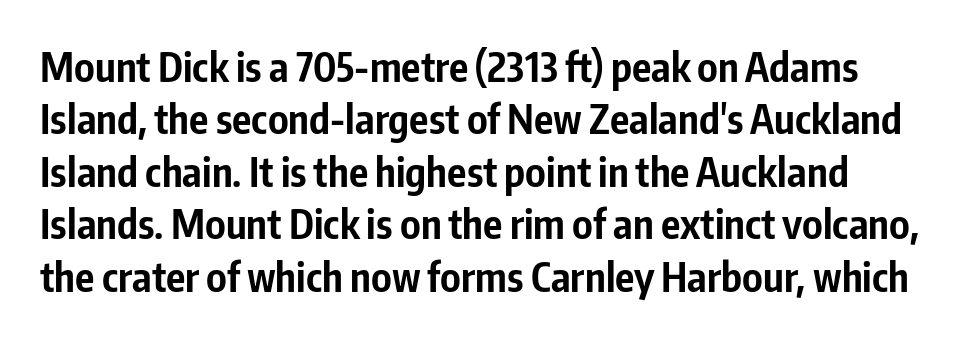
The image shows 40 px bold, condensed sans-serif type, upright; set normal line spacing (1.31x), normal letter spacing, not underlined; low stroke contrast and a medium x-height.
